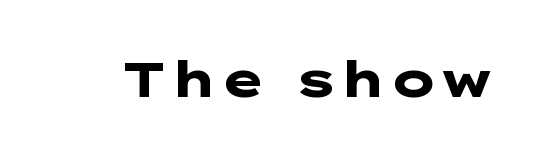
The baseline area is clear. Compared with an ordinary text face, these strokes are far heavier — a full bold. Unlike italic type, these characters show no tilt at all. Students, note that the glyphs here touch the page at normal intervals. No feet cap the strokes, marking this as sans-serif type.
